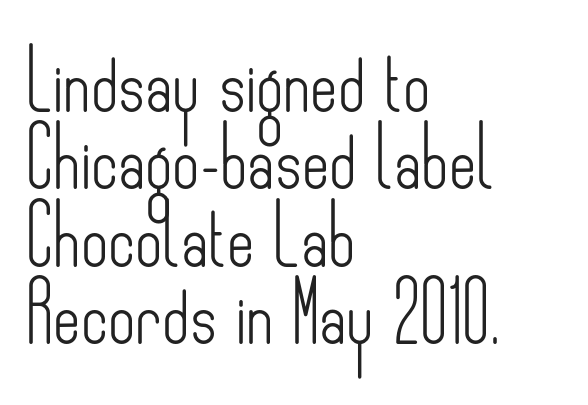
Q: Is the text bold? A: No.
Q: Is the text italic (slanted)? A: No, it is upright.
Q: Is the typeface a serif or a sans-serif typeface? A: Sans-serif.
Q: Is the text underlined? A: No.
Q: How is the paragraph aligned? A: Left-aligned.
Q: Is the spacing between letters normal or unusually wide? A: Normal.
Q: Is the spacing between lines tight, normal or loose? A: Normal.
Q: Width (condensed, normal, or wide)? A: Condensed.
Q: Stroke contrast? A: Low.
Q: x-height? A: Small.
Q: Monospaced? A: No.
